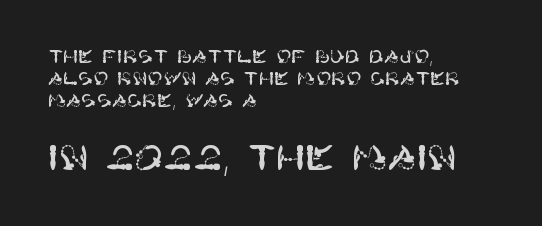
{"serif": "no", "italic": "no", "width": "normal", "stroke_contrast": "high", "x_height": "large", "underline": "no", "align": "left", "line_spacing_ratio": 1.22, "letter_spacing": "normal", "letter_spacing_em": 0.0, "larger_block": "second", "size_ratio": 1.94, "glyph_px": 35}
